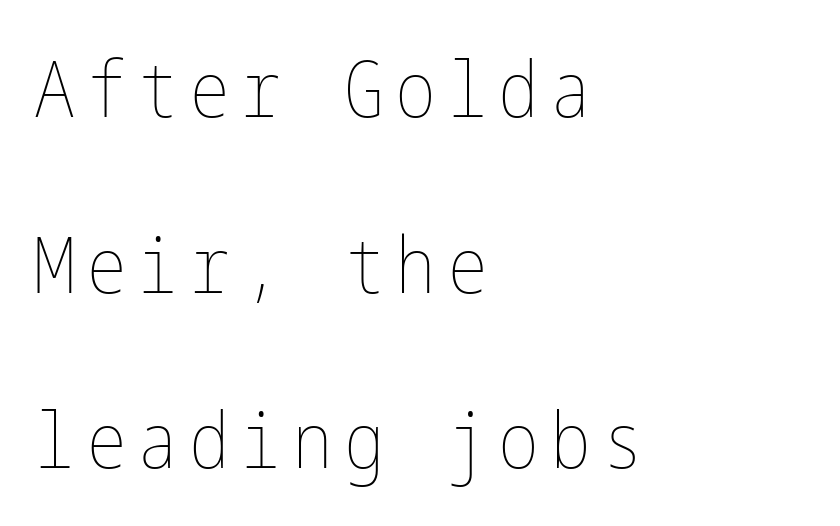
The image shows 77 px thin, condensed type, upright; set left-aligned, loose line spacing (2.28x), not underlined; low stroke contrast and a medium x-height.
